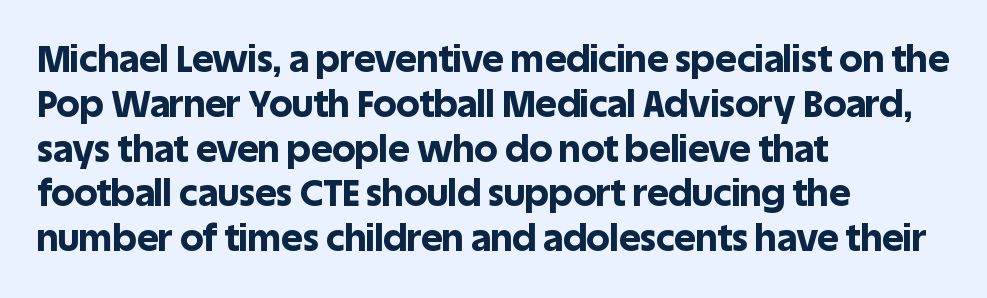
The image shows 37 px bold sans-serif type, upright; set left-aligned, line spacing 1.21x, normal letter spacing, not underlined; a large x-height.
